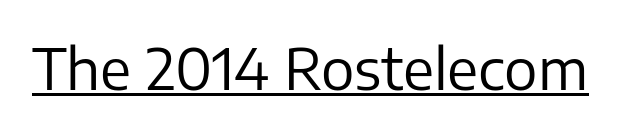
Each letter keeps its own natural width here, so spacing adapts to shape. The type family on display is of the sans-serif kind. Glyph-to-glyph distance matches everyday printed text. The font is comparable to plain body text, perhaps lighter. Characters remain perfectly vertical along every line.
